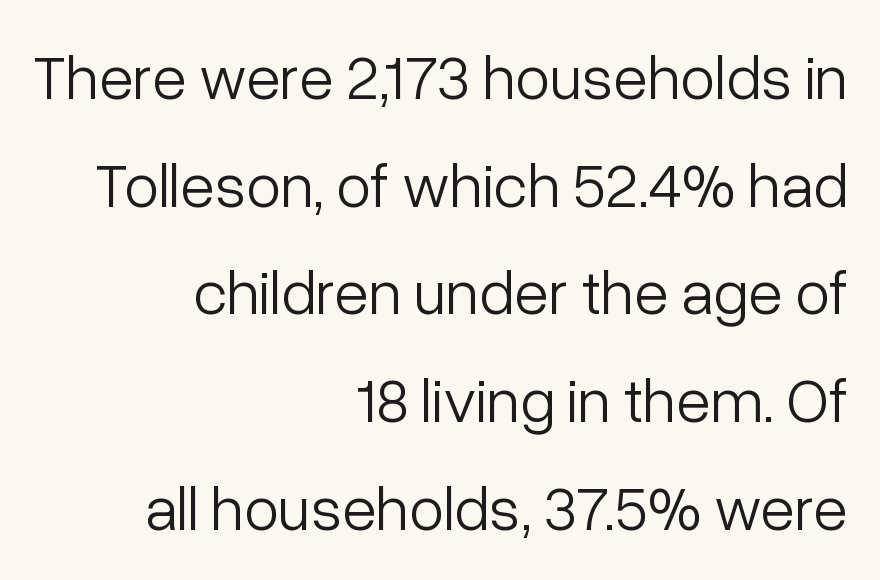
The image shows 63 px light sans-serif type, upright; set right-aligned, line spacing 1.71x, normal letter spacing, not underlined; low stroke contrast and a medium x-height.
